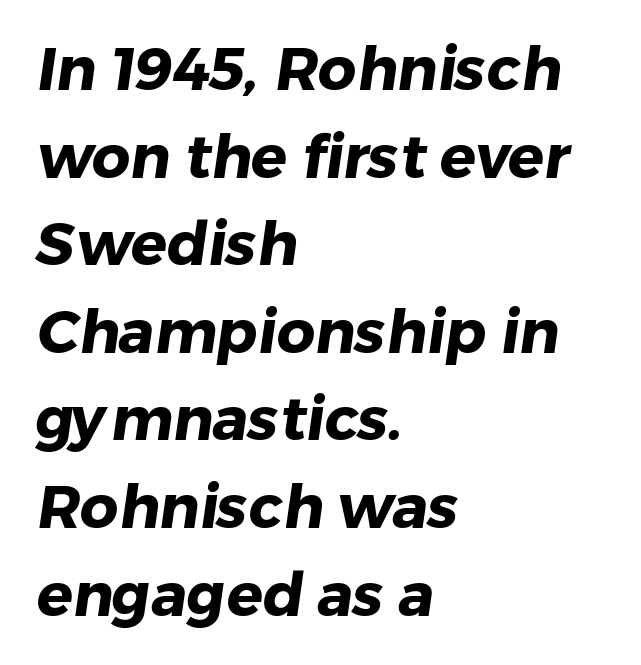
Reading down the column, the eye jumps a familiar distance to each next line. Visually the block forms a straight wall on the left and a jagged coastline on the right. Just letters on the line, the space beneath them empty. You can tell from the bare stems that sans-serif type was used. Do the characters align in a grid? No, the font is proportional.
